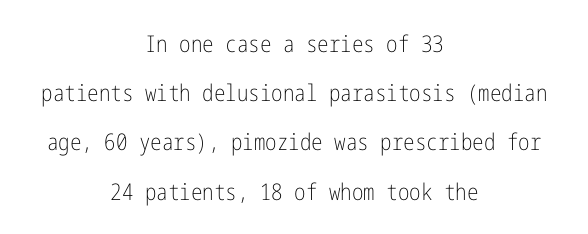
Leading: increased. The paragraph shown floats in the horizontal middle. A roman cut, with each character standing at attention. Standard letterfit; no display-style spreading of the glyphs.
